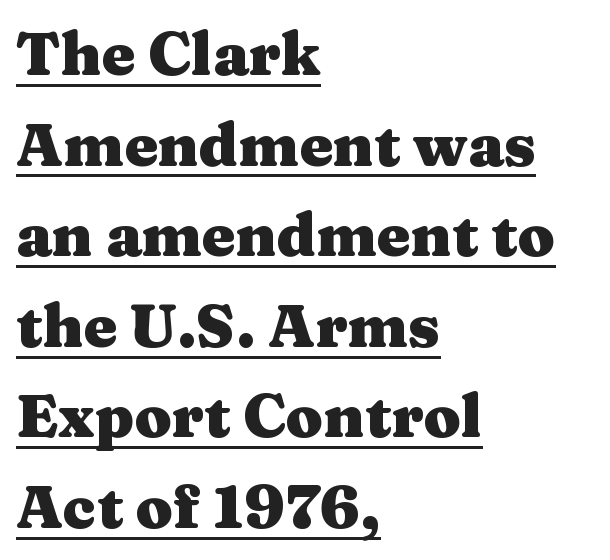
The image shows 60 px heavy, wide serif type, upright; set left-aligned, normal line spacing (1.51x), normal letter spacing, underlined; medium stroke contrast and a medium x-height.
